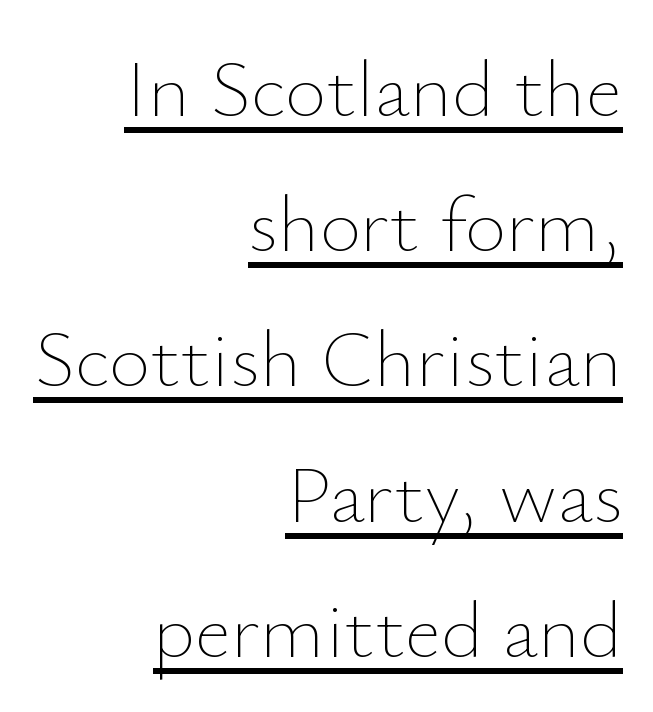
{"italic": "no", "bold": "no", "weight": "thin", "width": "normal", "stroke_contrast": "low", "x_height": "small", "monospaced": "no", "underline": "yes", "align": "right", "line_spacing": "normal", "line_spacing_ratio": 1.69, "letter_spacing": "normal", "letter_spacing_em": 0.0, "glyph_px": 80}
